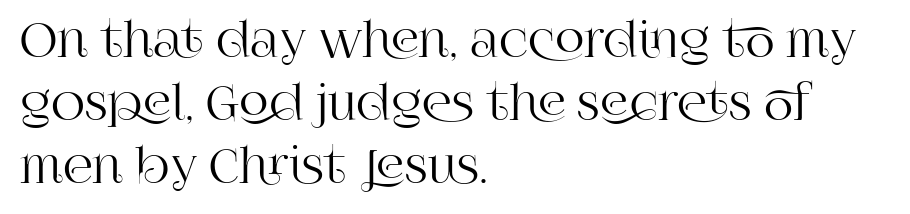
Q: Is the text italic (slanted)? A: No, it is upright.
Q: Is the typeface a serif or a sans-serif typeface? A: Serif.
Q: Is the text underlined? A: No.
Q: How is the paragraph aligned? A: Left-aligned.
Q: Is the spacing between letters normal or unusually wide? A: Normal.
Q: Is the spacing between lines tight, normal or loose? A: Normal.
Q: Width (condensed, normal, or wide)? A: Normal.
Q: Stroke contrast? A: High.
Q: x-height? A: Large.
Q: Monospaced? A: No.
